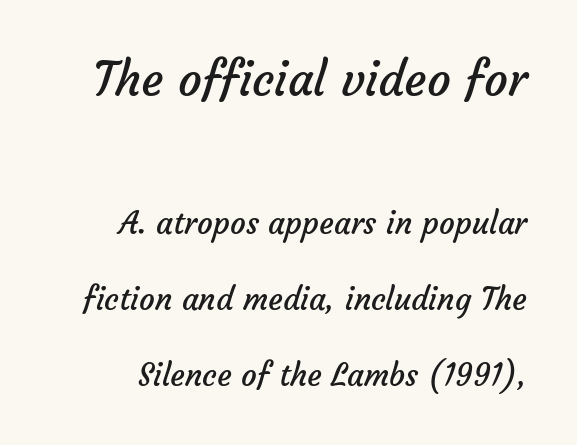
{"serif": "no", "bold": "no", "weight": "regular", "width": "normal", "stroke_contrast": "low", "x_height": "medium", "monospaced": "no", "underline": "no", "line_spacing": "loose", "line_spacing_ratio": 2.45, "letter_spacing": "normal", "letter_spacing_em": 0.0, "larger_block": "first", "size_ratio": 1.52, "glyph_px": 47}
